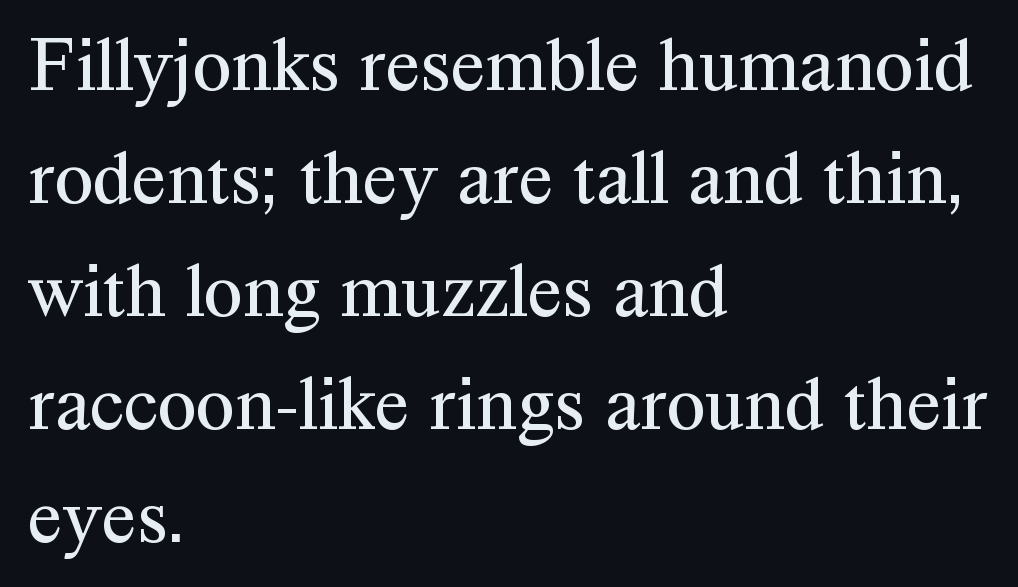
Reading down the column, the eye jumps a familiar distance to each next line. Each line starts at the same left margin while the right side varies. Descenders hang freely into open space. Spacing verdict: proportional, widths tailored to each character. I'd call this a serif setting — the letters wear small feet. Italic? Not at all — the glyphs are vertical.
